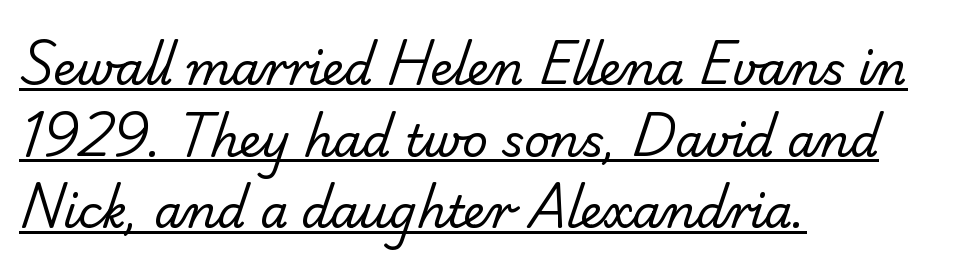
The image shows 45 px regular-weight sans-serif type; set left-aligned, normal line spacing (1.59x), normal letter spacing, underlined; low stroke contrast and a small x-height.
